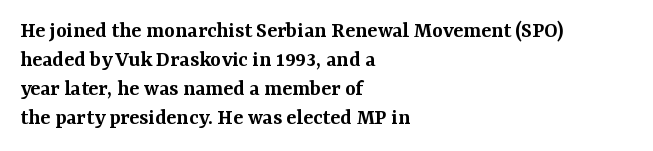
These lines keep a tight, regular rhythm from letter to letter. Horizontally, the lines are justified to the leading edge only. Normally led — the rows are evenly, conventionally spaced. The axis of the letterforms is exactly vertical. Bold? Not quite — semibold, heavier than regular but stopping short.
